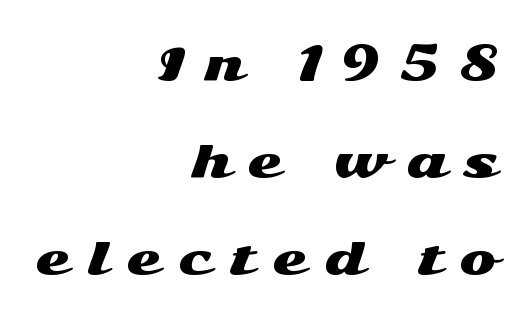
Does the type have serifs? No, each stem ends abruptly. The passage shown is not underscored anywhere. The leading is generous, giving the passage an open texture. Varying glyph widths throughout — classic text-font behaviour.
